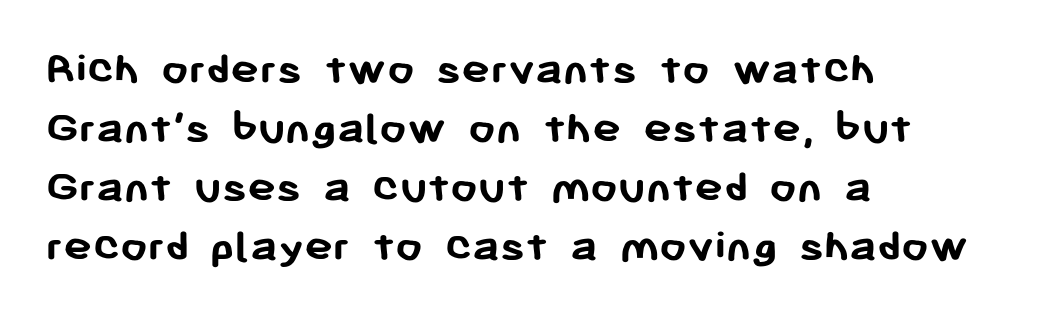
The image shows 48 px semibold sans-serif type, upright; set left-aligned, line spacing 1.23x, normal letter spacing, not underlined; low stroke contrast and a medium x-height.
